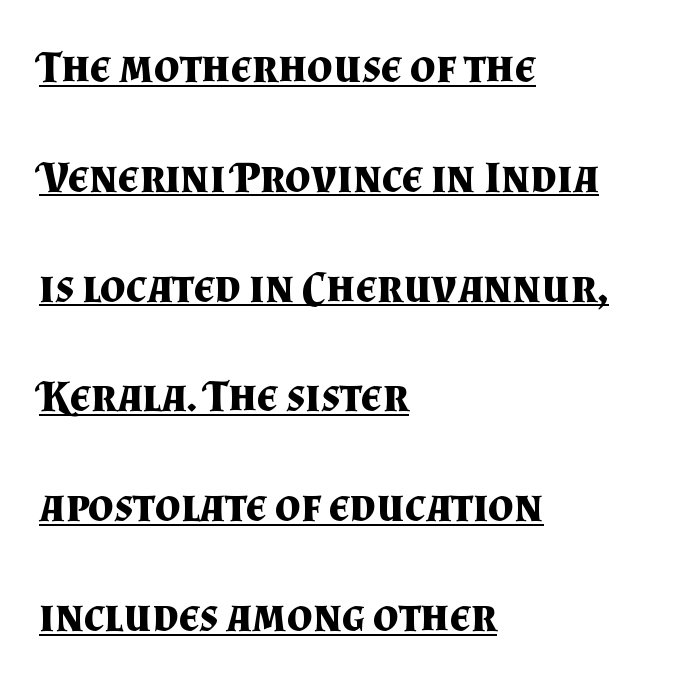
{"serif": "yes", "italic": "no", "bold": "yes", "weight": "bold", "width": "normal", "stroke_contrast": "medium", "x_height": "small", "monospaced": "no", "underline": "yes", "align": "left", "line_spacing": "loose", "line_spacing_ratio": 2.44, "letter_spacing": "normal", "letter_spacing_em": 0.0, "glyph_px": 45}
